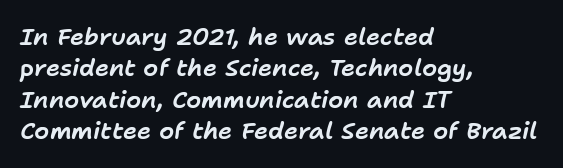
Q: Is the text italic (slanted)? A: Yes, it leans right by about 11 degrees.
Q: Is the text underlined? A: No.
Q: How is the paragraph aligned? A: Left-aligned.
Q: Is the spacing between letters normal or unusually wide? A: Normal.
Q: Is the spacing between lines tight, normal or loose? A: Normal.
